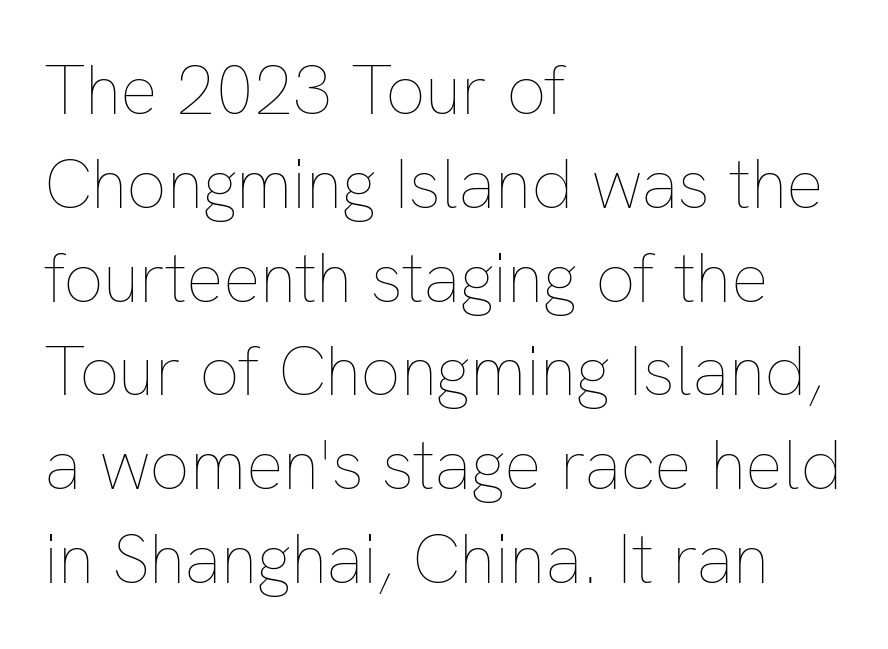
Q: Is the text bold? A: No.
Q: Is the text italic (slanted)? A: No, it is upright.
Q: Is the text underlined? A: No.
Q: How is the paragraph aligned? A: Left-aligned.
Q: Is the spacing between letters normal or unusually wide? A: Normal.
Q: Is the spacing between lines tight, normal or loose? A: Normal.
Q: Width (condensed, normal, or wide)? A: Normal.
Q: Stroke contrast? A: Low.
Q: x-height? A: Medium.
Q: Monospaced? A: No.
